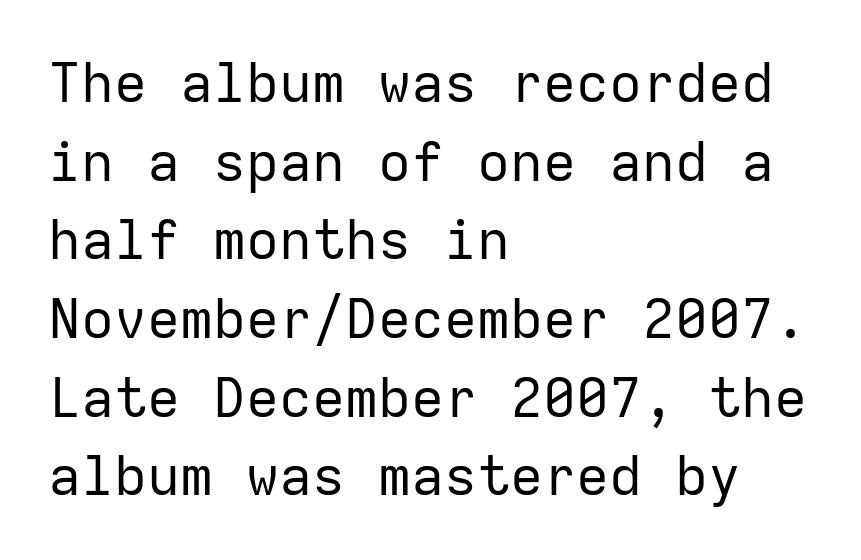
Q: Is the text bold? A: No.
Q: Is the text italic (slanted)? A: No, it is upright.
Q: Is the typeface a serif or a sans-serif typeface? A: Sans-serif.
Q: Is the text underlined? A: No.
Q: How is the paragraph aligned? A: Left-aligned.
Q: Is the spacing between letters normal or unusually wide? A: Normal.
Q: Is the spacing between lines tight, normal or loose? A: Normal.
Q: Width (condensed, normal, or wide)? A: Normal.
Q: Stroke contrast? A: Low.
Q: x-height? A: Medium.
Q: Monospaced? A: Yes.
